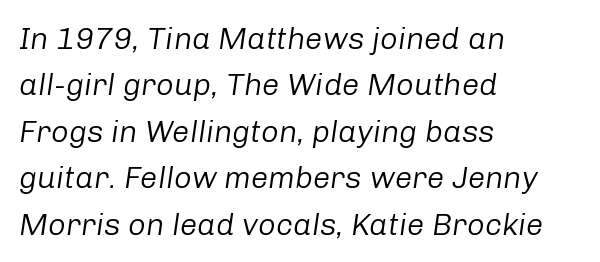
Q: Is the text bold? A: No.
Q: Is the text italic (slanted)? A: Yes, it leans right by about 8 degrees.
Q: Is the text underlined? A: No.
Q: How is the paragraph aligned? A: Left-aligned.
Q: Is the spacing between letters normal or unusually wide? A: Normal.
Q: Is the spacing between lines tight, normal or loose? A: Normal.
Q: Width (condensed, normal, or wide)? A: Normal.
Q: Stroke contrast? A: Low.
Q: x-height? A: Medium.
Q: Monospaced? A: No.
